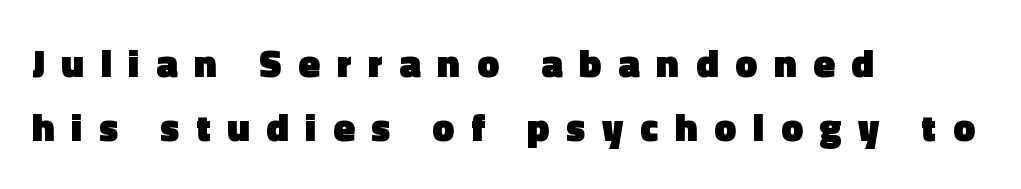
Q: Is the text bold? A: Yes.
Q: Is the text italic (slanted)? A: No, it is upright.
Q: Is the typeface a serif or a sans-serif typeface? A: Sans-serif.
Q: Is the text underlined? A: No.
Q: How is the paragraph aligned? A: Left-aligned.
Q: Is the spacing between letters normal or unusually wide? A: Unusually wide.
Q: Is the spacing between lines tight, normal or loose? A: Normal.
Q: Width (condensed, normal, or wide)? A: Normal.
Q: x-height? A: Medium.
Q: Monospaced? A: No.
